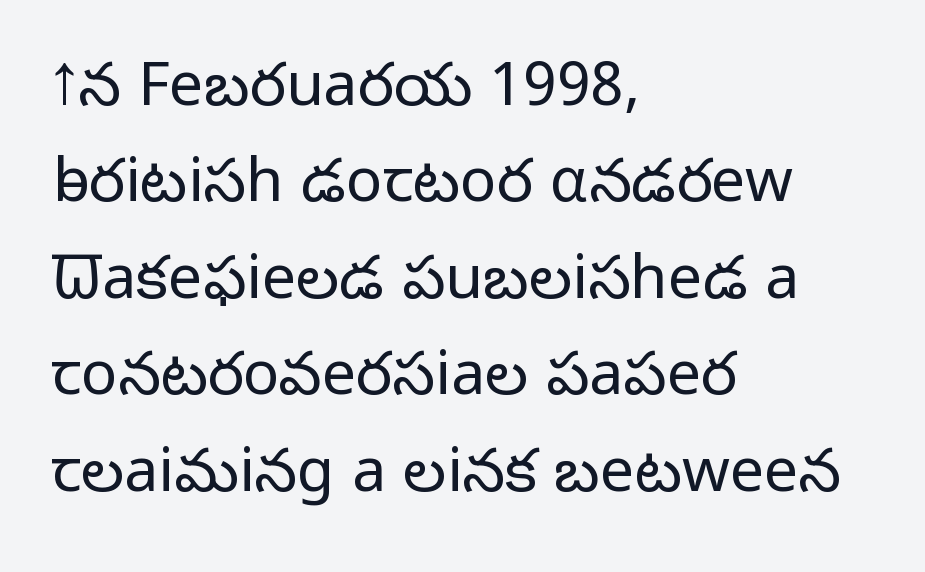
Q: Is the text bold? A: No.
Q: Is the text italic (slanted)? A: No, it is upright.
Q: Is the typeface a serif or a sans-serif typeface? A: Sans-serif.
Q: Is the text underlined? A: No.
Q: How is the paragraph aligned? A: Left-aligned.
Q: Is the spacing between letters normal or unusually wide? A: Normal.
Q: Is the spacing between lines tight, normal or loose? A: Normal.
Q: Width (condensed, normal, or wide)? A: Normal.
Q: Stroke contrast? A: Low.
Q: x-height? A: Medium.
Q: Monospaced? A: No.
